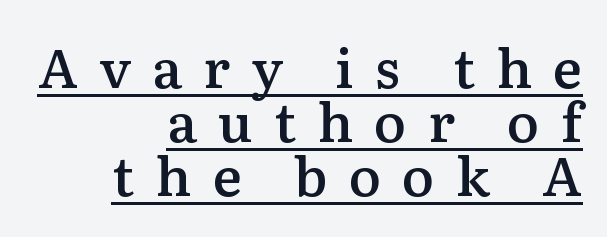
{"serif": "yes", "italic": "no", "bold": "semi", "weight": "semibold", "width": "normal", "stroke_contrast": "medium", "x_height": "medium", "monospaced": "no", "underline": "yes", "align": "right", "line_spacing": "tight", "line_spacing_ratio": 1.0, "letter_spacing": "wide", "letter_spacing_em": 0.39, "glyph_px": 54}
